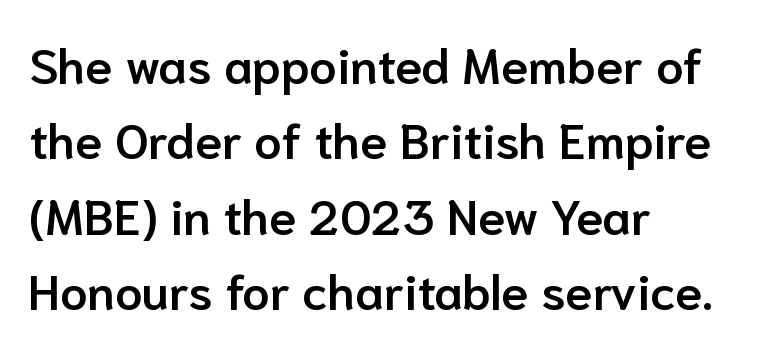
Q: Is the text bold? A: Semi-bold.
Q: Is the text italic (slanted)? A: No, it is upright.
Q: Is the typeface a serif or a sans-serif typeface? A: Sans-serif.
Q: Is the text underlined? A: No.
Q: How is the paragraph aligned? A: Left-aligned.
Q: Is the spacing between letters normal or unusually wide? A: Normal.
Q: Is the spacing between lines tight, normal or loose? A: Normal.
Q: Width (condensed, normal, or wide)? A: Normal.
Q: Stroke contrast? A: Low.
Q: x-height? A: Medium.
Q: Monospaced? A: No.
